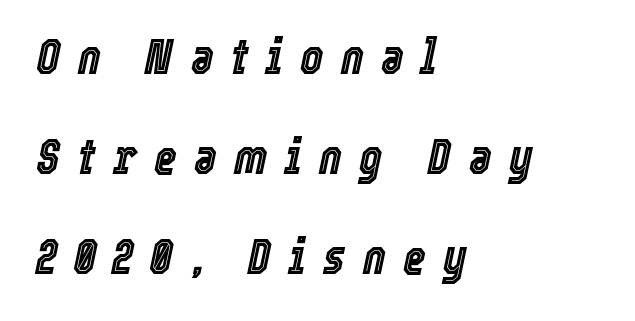
Q: Is the text italic (slanted)? A: Yes, it leans right by about 12 degrees.
Q: Is the text underlined? A: No.
Q: How is the paragraph aligned? A: Left-aligned.
Q: Is the spacing between letters normal or unusually wide? A: Unusually wide.
Q: Is the spacing between lines tight, normal or loose? A: Loose.
Q: Width (condensed, normal, or wide)? A: Condensed.
Q: x-height? A: Medium.
Q: Monospaced? A: No.
